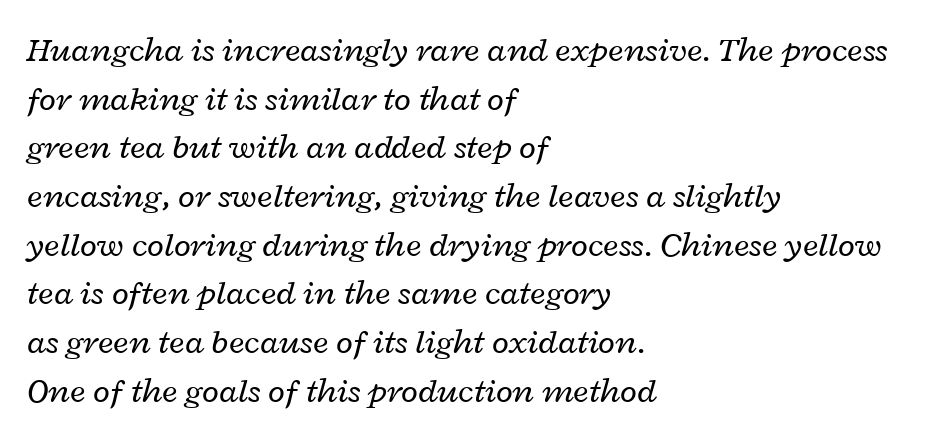
Q: Is the text bold? A: No.
Q: Is the text italic (slanted)? A: Yes, it leans right by about 12 degrees.
Q: Is the text underlined? A: No.
Q: How is the paragraph aligned? A: Left-aligned.
Q: Is the spacing between letters normal or unusually wide? A: Normal.
Q: Is the spacing between lines tight, normal or loose? A: Normal.
Q: Width (condensed, normal, or wide)? A: Wide.
Q: Stroke contrast? A: Low.
Q: x-height? A: Medium.
Q: Monospaced? A: No.
